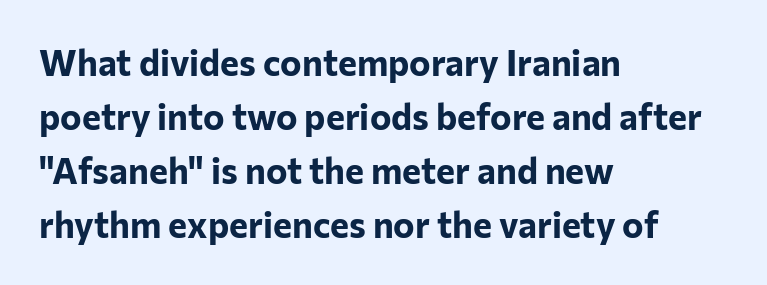
{"serif": "no", "italic": "no", "bold": "yes", "weight": "bold", "width": "normal", "stroke_contrast": "low", "x_height": "medium", "monospaced": "no", "underline": "no", "align": "left", "line_spacing": "normal", "line_spacing_ratio": 1.5, "letter_spacing": "normal", "letter_spacing_em": 0.0, "glyph_px": 36}
